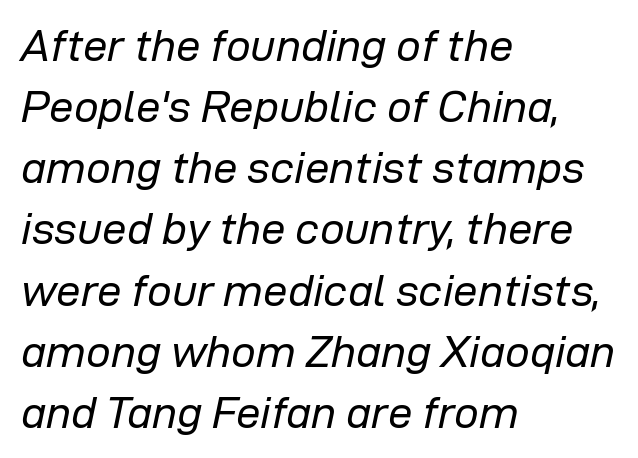
The image shows 44 px regular-weight type, italic (leaning right); set left-aligned, normal line spacing (1.39x), normal letter spacing, not underlined; low stroke contrast and a medium x-height.
